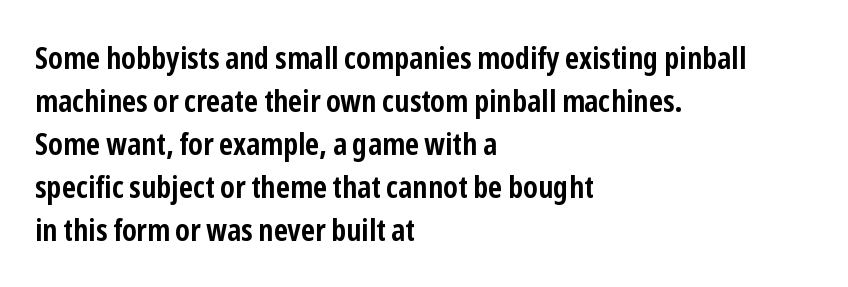
The passage shown is not underscored anywhere. Proportional: the letters do not fall into vertical columns. A full-strength bold gives these letters their thick strokes. Glyph-to-glyph distance matches everyday printed text. Each letter's strokes conclude bluntly, with no projecting serifs. Every character sits straight up, as roman type does.
